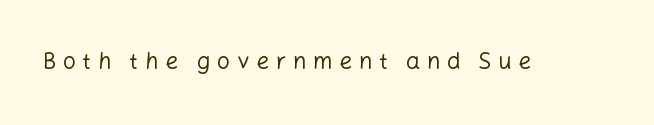
Characters follow at a spacing far wider than the type designer built in. The glyphs are unaccompanied by any horizontal stroke below them. The type sits square on the baseline with zero lean. The font is comparable to plain body text, perhaps lighter.
